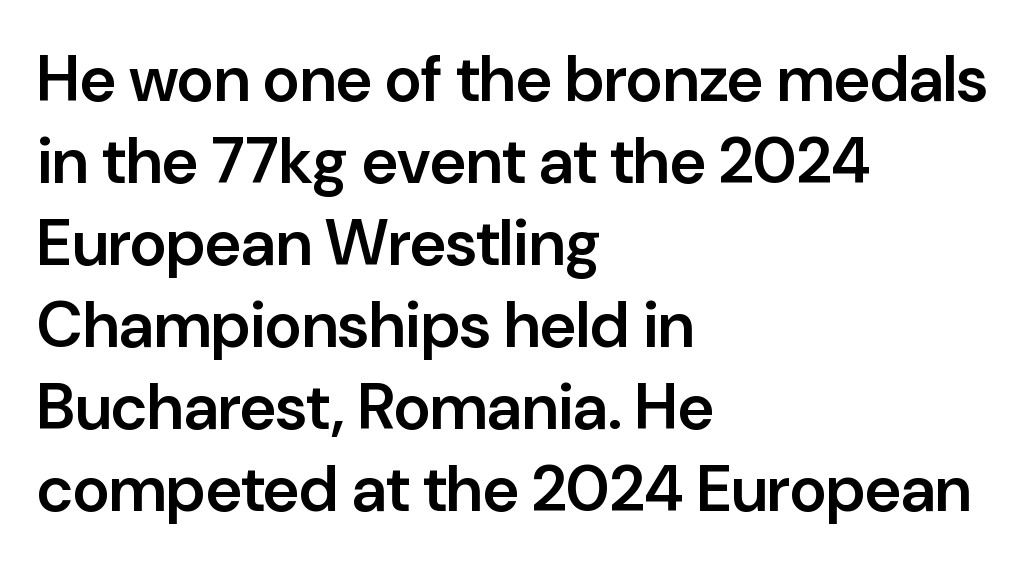
The image shows 64 px semibold sans-serif type, upright; set left-aligned, normal line spacing (1.28x), normal letter spacing, not underlined; low stroke contrast and a medium x-height.
